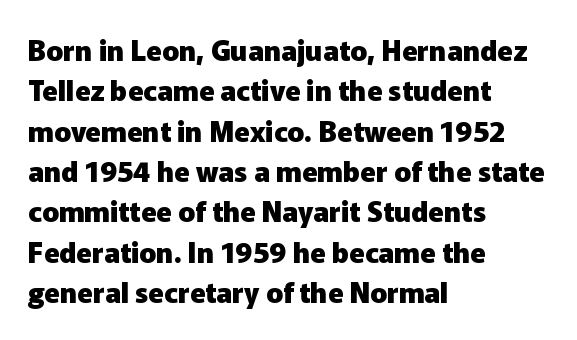
This is heavy type, rendered in bold. Students, observe: this is what conventionally led text looks like. Posture: straight, roman, zero tilt. Each line starts at the same left margin while the right side varies.
